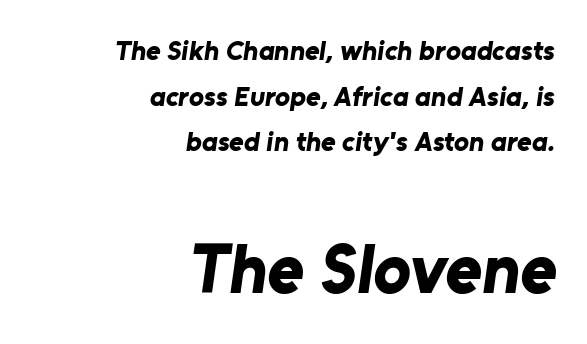
These lines are set flush right with a ragged left edge. Check where the strokes stop: nothing finishes them off — pure sans. You get the small type first, then a jump to larger type. The rendering uses natural spacing where letterforms have individual widths.
